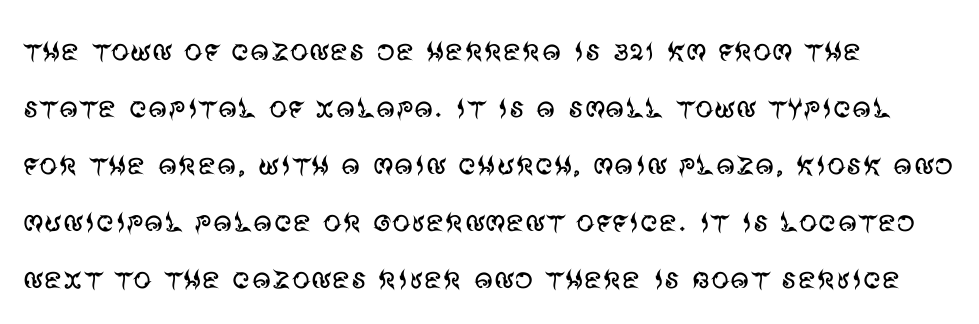
The image shows 37 px regular-weight sans-serif type, upright; set left-aligned, normal line spacing (1.54x), normal letter spacing, not underlined; medium stroke contrast and a large x-height.
